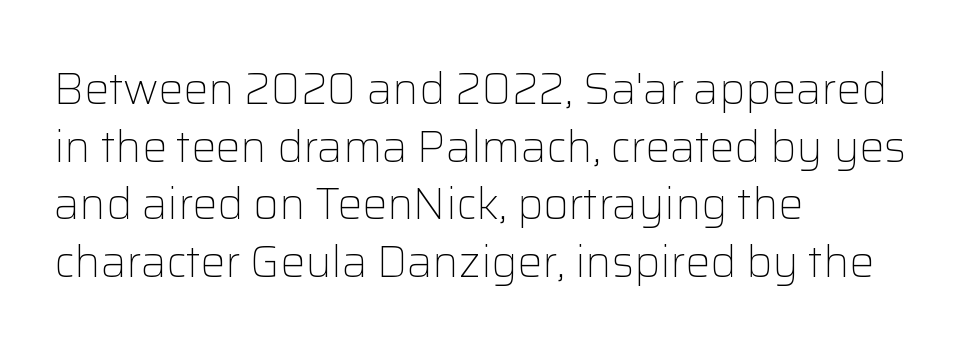
Q: Is the text bold? A: No.
Q: Is the text italic (slanted)? A: No, it is upright.
Q: Is the typeface a serif or a sans-serif typeface? A: Sans-serif.
Q: Is the text underlined? A: No.
Q: How is the paragraph aligned? A: Left-aligned.
Q: Is the spacing between letters normal or unusually wide? A: Normal.
Q: Is the spacing between lines tight, normal or loose? A: Normal.
Q: Width (condensed, normal, or wide)? A: Normal.
Q: Stroke contrast? A: Low.
Q: x-height? A: Medium.
Q: Monospaced? A: No.
